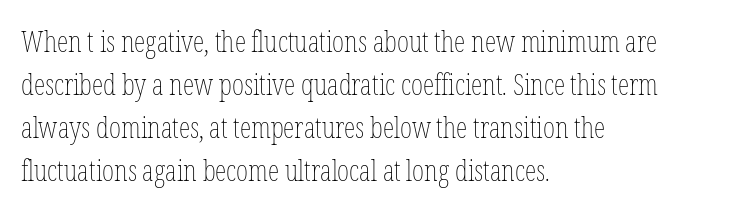
{"italic": "no", "bold": "no", "weight": "thin", "width": "condensed", "stroke_contrast": "low", "x_height": "medium", "monospaced": "no", "underline": "no", "align": "left", "line_spacing": "normal", "line_spacing_ratio": 1.48, "letter_spacing": "normal", "letter_spacing_em": 0.0, "glyph_px": 29}
